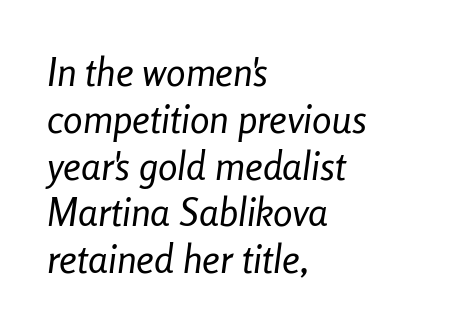
Q: Is the text bold? A: No.
Q: Is the text italic (slanted)? A: Yes, it leans right by about 8 degrees.
Q: Is the text underlined? A: No.
Q: How is the paragraph aligned? A: Left-aligned.
Q: Is the spacing between letters normal or unusually wide? A: Normal.
Q: Width (condensed, normal, or wide)? A: Condensed.
Q: Stroke contrast? A: Low.
Q: x-height? A: Medium.
Q: Monospaced? A: No.
